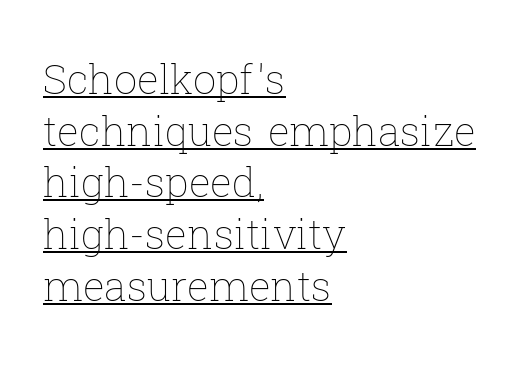
The image shows 41 px thin type, upright; set left-aligned, normal line spacing (1.26x), normal letter spacing, underlined; low stroke contrast and a medium x-height.
